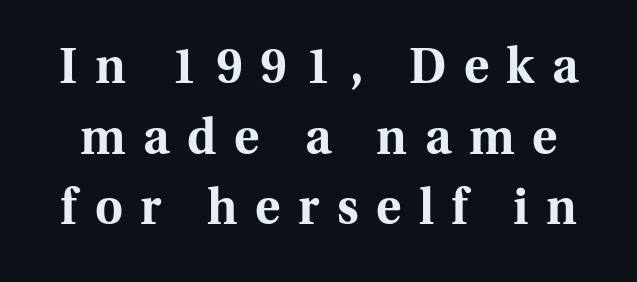
These lines sit exactly where default settings would place them. The gaps between neighbouring characters are conspicuously large. Posture: straight, roman, zero tilt. The letters carry serifs — small finishing strokes at the ends of their stems.
